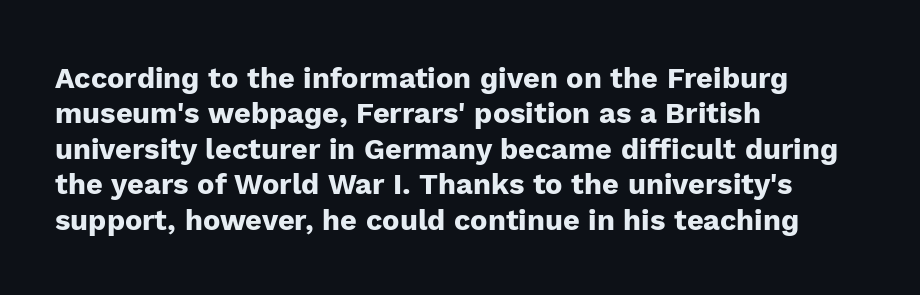
Q: Is the text bold? A: Yes.
Q: Is the text italic (slanted)? A: No, it is upright.
Q: Is the typeface a serif or a sans-serif typeface? A: Sans-serif.
Q: Is the text underlined? A: No.
Q: How is the paragraph aligned? A: Left-aligned.
Q: Is the spacing between letters normal or unusually wide? A: Normal.
Q: Width (condensed, normal, or wide)? A: Normal.
Q: Stroke contrast? A: Low.
Q: x-height? A: Medium.
Q: Monospaced? A: No.
